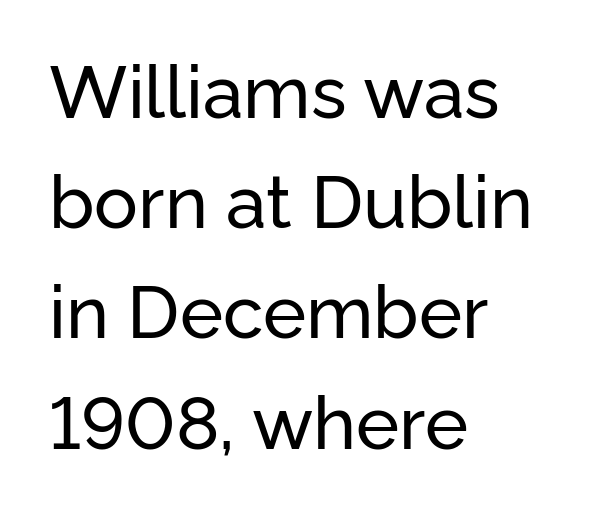
Vertical strokes here are truly vertical. One glance says typical: line gaps are just what's usual. The space beneath each line is pristine and unruled. The letters carry no serifs — their stems end cleanly without finishing strokes. You could not count columns in this text — the font is proportionally spaced. These lines keep a tight, regular rhythm from letter to letter.
